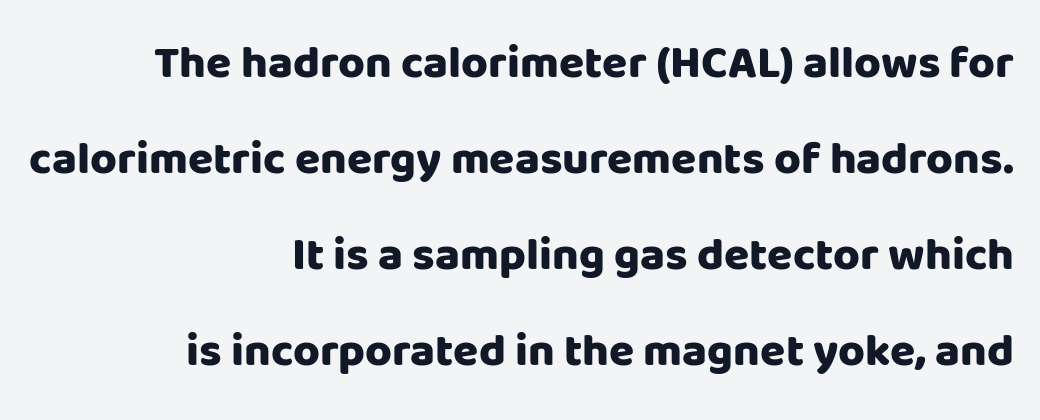
The image shows 46 px heavy sans-serif type, upright; set right-aligned, loose line spacing (2.09x), normal letter spacing, not underlined; low stroke contrast and a large x-height.
